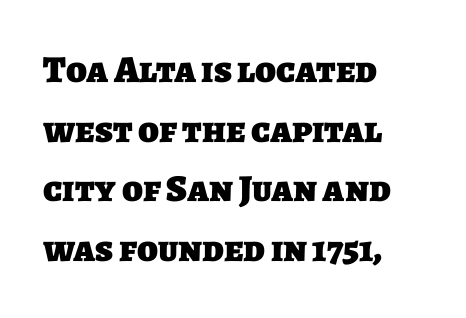
{"serif": "no", "bold": "yes", "weight": "heavy", "width": "normal", "stroke_contrast": "low", "x_height": "large", "monospaced": "no", "underline": "no", "align": "left", "line_spacing": "normal", "line_spacing_ratio": 1.57, "letter_spacing": "normal", "letter_spacing_em": 0.0, "glyph_px": 38}
